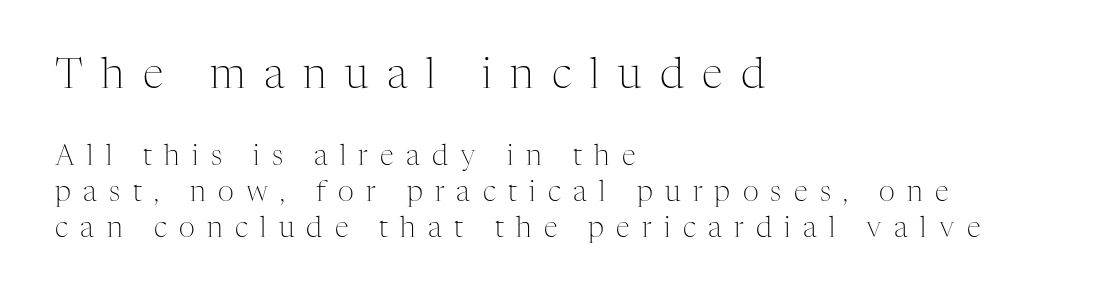
Font category for this specimen: serif. The block of text has a typical density, with ordinary space between rows. The typesetting does not lean heavy: it is not bold. Display-style spreading of the glyphs; the letterfit is very open.
